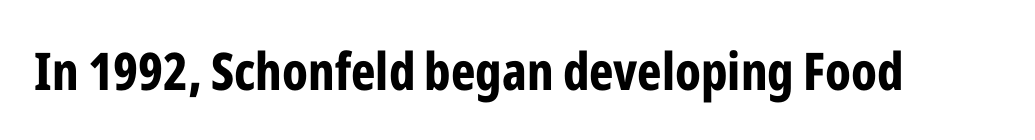
{"serif": "no", "italic": "no", "bold": "yes", "weight": "bold", "width": "condensed", "stroke_contrast": "low", "x_height": "medium", "monospaced": "no", "underline": "no", "letter_spacing": "normal", "letter_spacing_em": 0.0, "glyph_px": 52}
